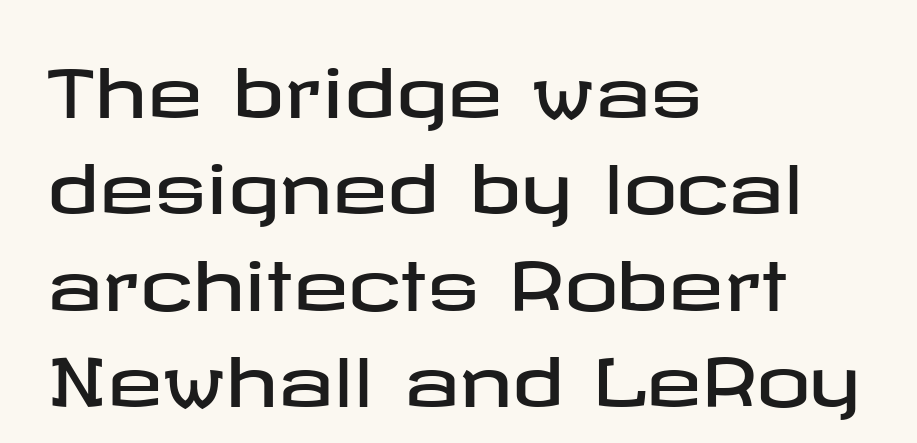
{"serif": "no", "italic": "no", "width": "wide", "stroke_contrast": "low", "x_height": "medium", "underline": "no", "align": "left", "line_spacing": "normal", "line_spacing_ratio": 1.44, "letter_spacing": "normal", "letter_spacing_em": 0.0, "glyph_px": 67}
